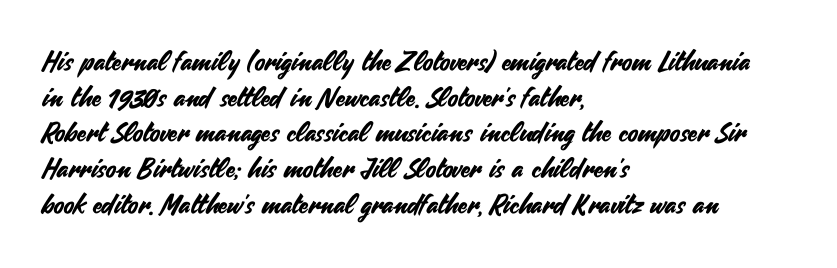
Q: Is the text italic (slanted)? A: Yes.
Q: Is the text underlined? A: No.
Q: How is the paragraph aligned? A: Left-aligned.
Q: Is the spacing between letters normal or unusually wide? A: Normal.
Q: Is the spacing between lines tight, normal or loose? A: Normal.
